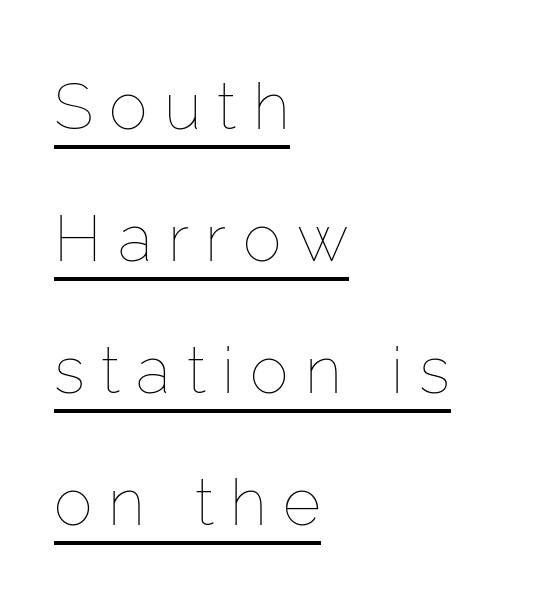
{"italic": "no", "bold": "no", "weight": "thin", "width": "normal", "stroke_contrast": "low", "x_height": "medium", "monospaced": "no", "underline": "yes", "align": "left", "line_spacing": "loose", "line_spacing_ratio": 2.03, "letter_spacing": "wide", "letter_spacing_em": 0.25, "glyph_px": 65}
